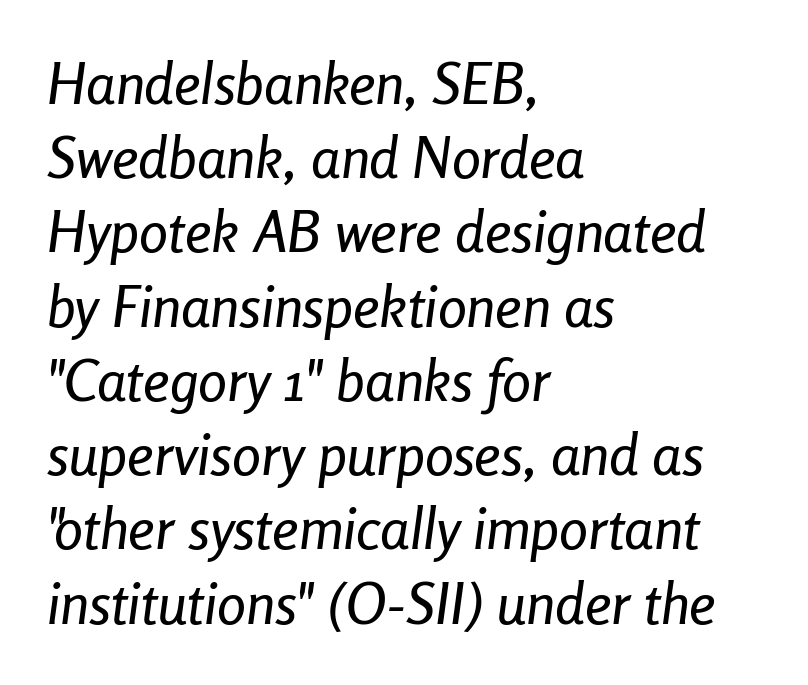
{"italic": "yes", "lean": "right", "slant_degrees": 8, "width": "condensed", "stroke_contrast": "low", "x_height": "medium", "monospaced": "no", "underline": "no", "align": "left", "line_spacing": "normal", "line_spacing_ratio": 1.28, "letter_spacing": "normal", "letter_spacing_em": 0.0, "glyph_px": 58}
